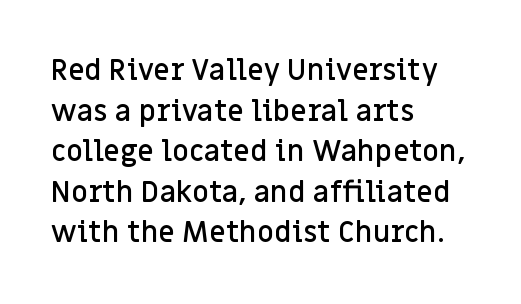
The image shows 29 px semibold sans-serif type, upright; set left-aligned, normal line spacing (1.4x), normal letter spacing, not underlined; low stroke contrast and a large x-height.
